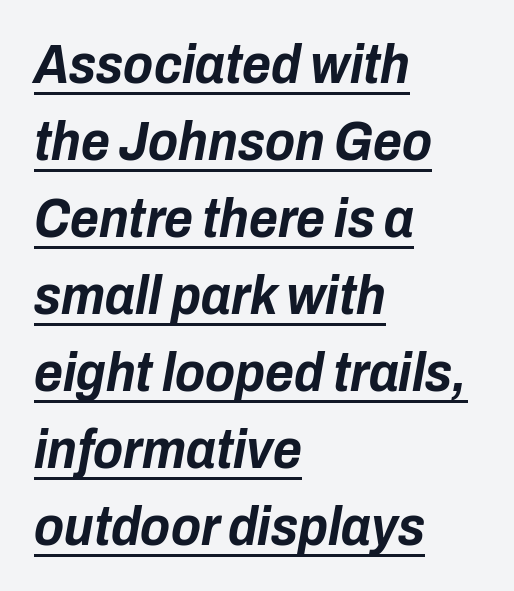
The image shows 55 px bold, condensed type, italic (leaning right); set left-aligned, normal line spacing (1.4x), normal letter spacing, underlined; low stroke contrast and a medium x-height.
